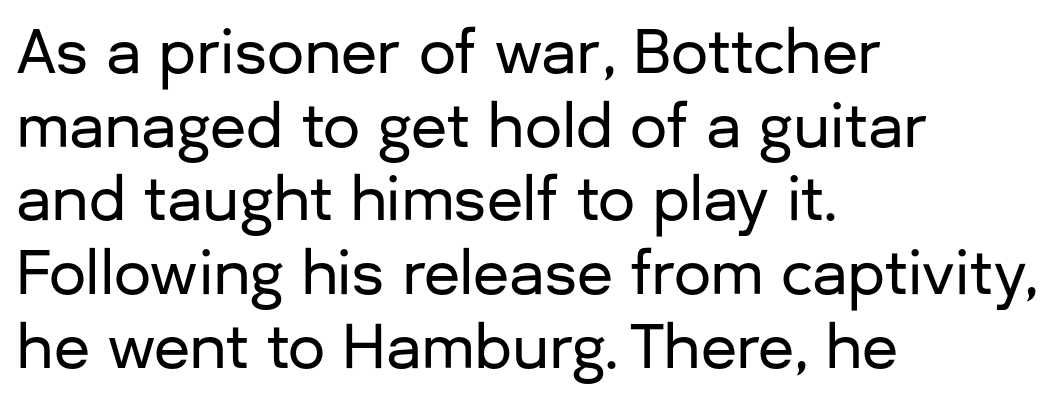
The letters carry no serifs — their stems end cleanly without finishing strokes. The vertical gap from one line to the next is medium. Which margin do the lines hug? The left one — the right edge is uneven. The passage shown is typed in a proportional face where columns would drift. The specimen omits any rule beneath the text block's lines. Nobody touched the tracking dial on this one.
